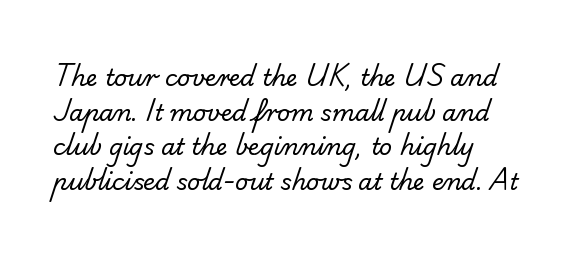
Q: Is the text bold? A: No.
Q: Is the text underlined? A: No.
Q: How is the paragraph aligned? A: Left-aligned.
Q: Is the spacing between letters normal or unusually wide? A: Normal.
Q: Is the spacing between lines tight, normal or loose? A: Normal.
